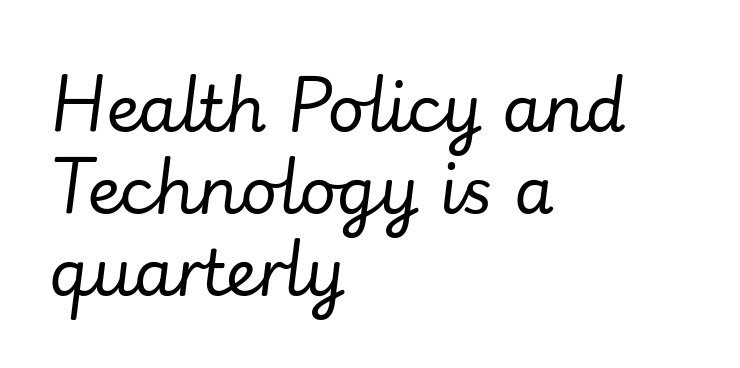
{"italic": "yes", "lean": "right", "slant_degrees": 7, "bold": "no", "weight": "regular", "width": "normal", "stroke_contrast": "low", "x_height": "small", "monospaced": "no", "underline": "no", "align": "left", "line_spacing": "normal", "line_spacing_ratio": 1.28, "letter_spacing": "normal", "letter_spacing_em": 0.0, "glyph_px": 64}
